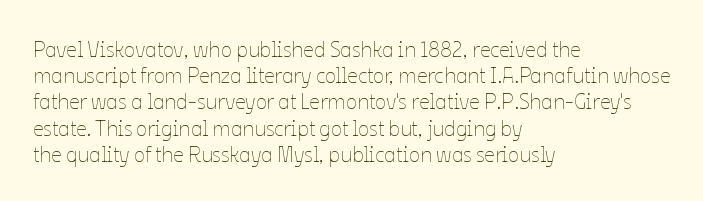
The image shows 21 px text type, upright; set left-aligned, normal line spacing (1.25x), normal letter spacing, not underlined.
